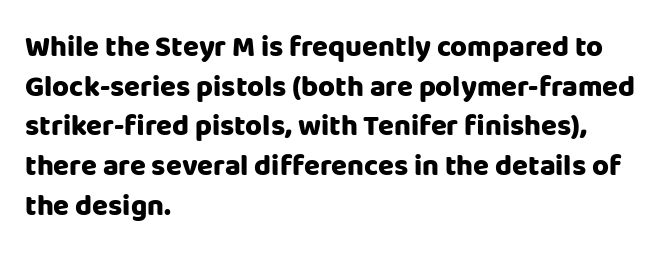
{"serif": "no", "italic": "no", "bold": "yes", "weight": "heavy", "width": "normal", "stroke_contrast": "low", "x_height": "large", "monospaced": "no", "underline": "no", "align": "left", "line_spacing": "normal", "line_spacing_ratio": 1.37, "letter_spacing": "normal", "letter_spacing_em": 0.0, "glyph_px": 29}
